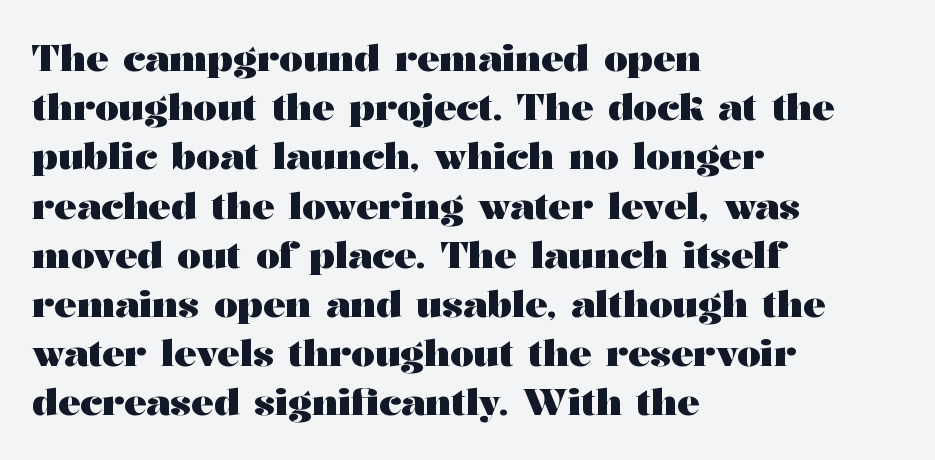
The image shows 37 px heavy, wide serif type, upright; set left-aligned, normal line spacing (1.33x), normal letter spacing, not underlined; medium stroke contrast and a medium x-height.
